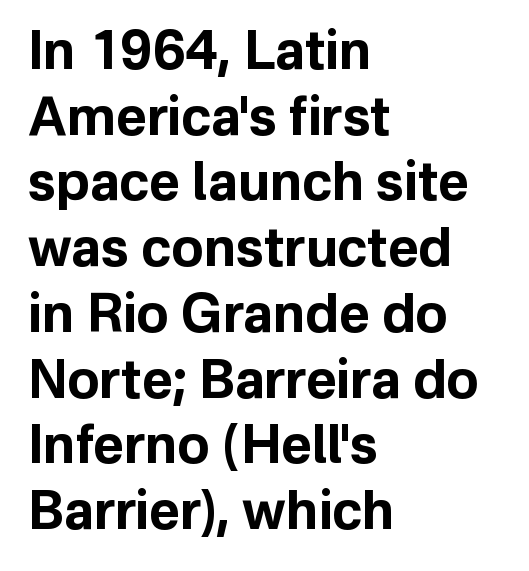
{"serif": "no", "italic": "no", "bold": "yes", "weight": "bold", "width": "normal", "stroke_contrast": "low", "x_height": "medium", "monospaced": "no", "underline": "no", "align": "left", "line_spacing_ratio": 1.24, "letter_spacing": "normal", "letter_spacing_em": 0.0, "glyph_px": 53}
